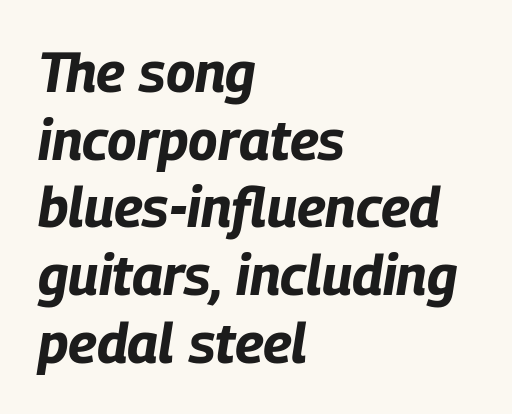
Casual observation: everything's shoved over to the left. Unmarked baselines from the first word to the last. Stroke thickness is high; the sample reads as a true bold. The letters sit at their default tracking, neither squeezed nor spread. It's the slanting kind of type.
